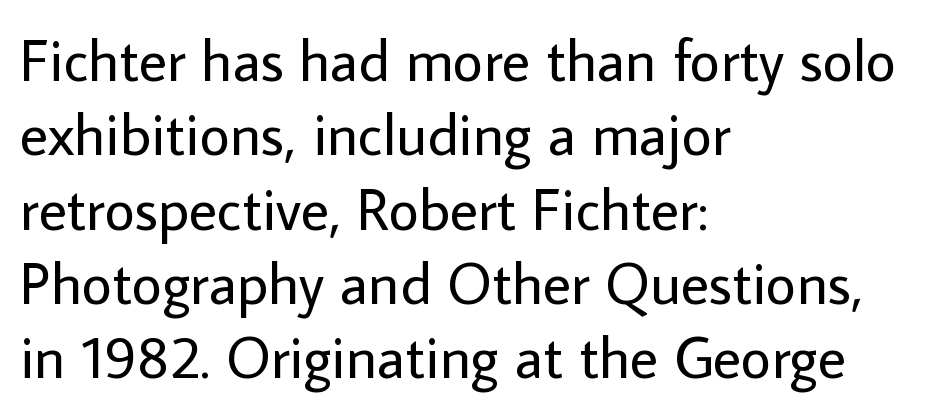
Q: Is the text bold? A: No.
Q: Is the text italic (slanted)? A: No, it is upright.
Q: Is the typeface a serif or a sans-serif typeface? A: Sans-serif.
Q: Is the text underlined? A: No.
Q: How is the paragraph aligned? A: Left-aligned.
Q: Is the spacing between letters normal or unusually wide? A: Normal.
Q: Is the spacing between lines tight, normal or loose? A: Normal.
Q: Width (condensed, normal, or wide)? A: Normal.
Q: Stroke contrast? A: Low.
Q: x-height? A: Medium.
Q: Monospaced? A: No.
